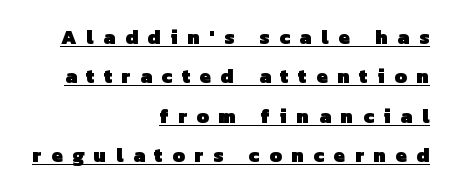
{"bold": "yes", "underline": "yes", "align": "right", "line_spacing": "loose", "line_spacing_ratio": 1.97, "letter_spacing": "wide", "letter_spacing_em": 0.49, "glyph_px": 20}
